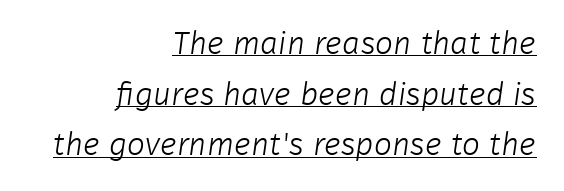
Q: Is the text bold? A: No.
Q: Is the typeface a serif or a sans-serif typeface? A: Sans-serif.
Q: Is the text underlined? A: Yes.
Q: How is the paragraph aligned? A: Right-aligned.
Q: Is the spacing between letters normal or unusually wide? A: Normal.
Q: Is the spacing between lines tight, normal or loose? A: Normal.
Q: Width (condensed, normal, or wide)? A: Normal.
Q: Stroke contrast? A: Low.
Q: x-height? A: Medium.
Q: Monospaced? A: No.
